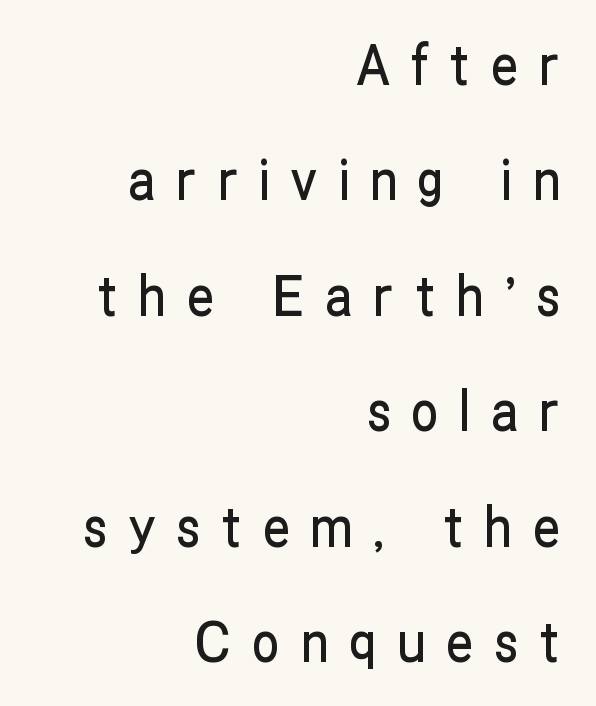
Q: Is the text italic (slanted)? A: No, it is upright.
Q: Is the typeface a serif or a sans-serif typeface? A: Sans-serif.
Q: Is the text underlined? A: No.
Q: How is the paragraph aligned? A: Right-aligned.
Q: Is the spacing between letters normal or unusually wide? A: Unusually wide.
Q: Is the spacing between lines tight, normal or loose? A: Loose.
Q: Width (condensed, normal, or wide)? A: Condensed.
Q: Stroke contrast? A: Low.
Q: x-height? A: Medium.
Q: Monospaced? A: No.
